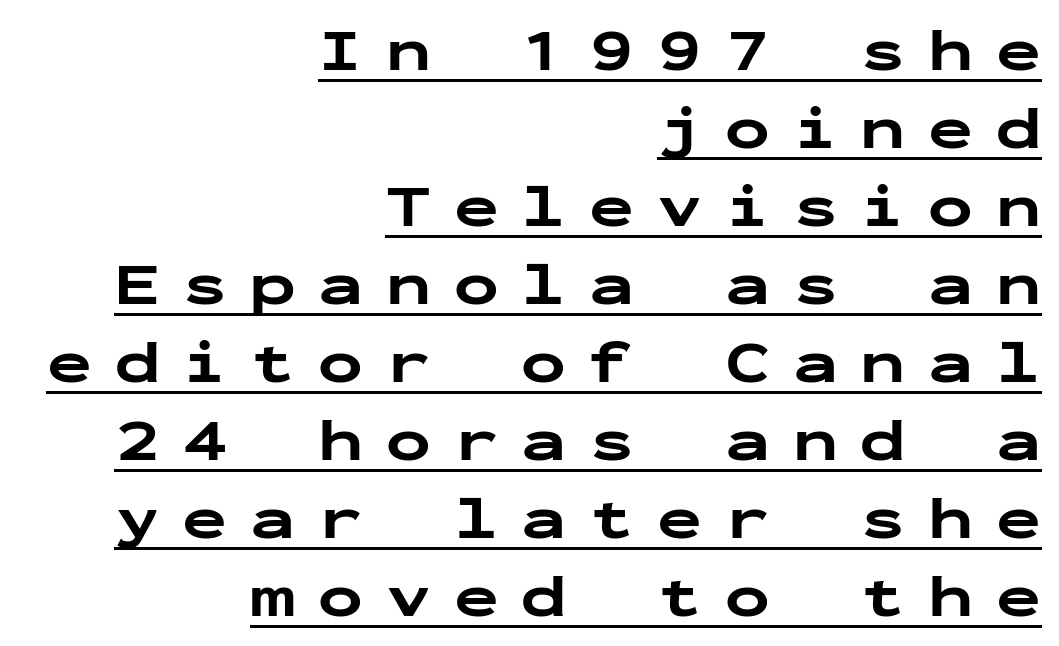
Q: Is the text bold? A: Yes.
Q: Is the text italic (slanted)? A: No, it is upright.
Q: Is the typeface a serif or a sans-serif typeface? A: Sans-serif.
Q: Is the text underlined? A: Yes.
Q: How is the paragraph aligned? A: Right-aligned.
Q: Is the spacing between letters normal or unusually wide? A: Unusually wide.
Q: Is the spacing between lines tight, normal or loose? A: Normal.
Q: Width (condensed, normal, or wide)? A: Wide.
Q: Stroke contrast? A: Low.
Q: x-height? A: Medium.
Q: Monospaced? A: Yes.
